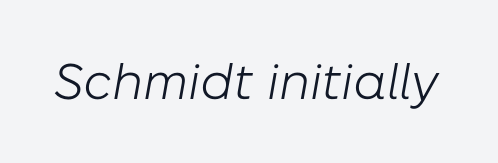
These lines are rendered in a variable-pitch font. Type without underlining. Between one letter and the next there's only the usual sliver of space. Posture: slanted. Letters have the restrained weight of plain body copy at most.
